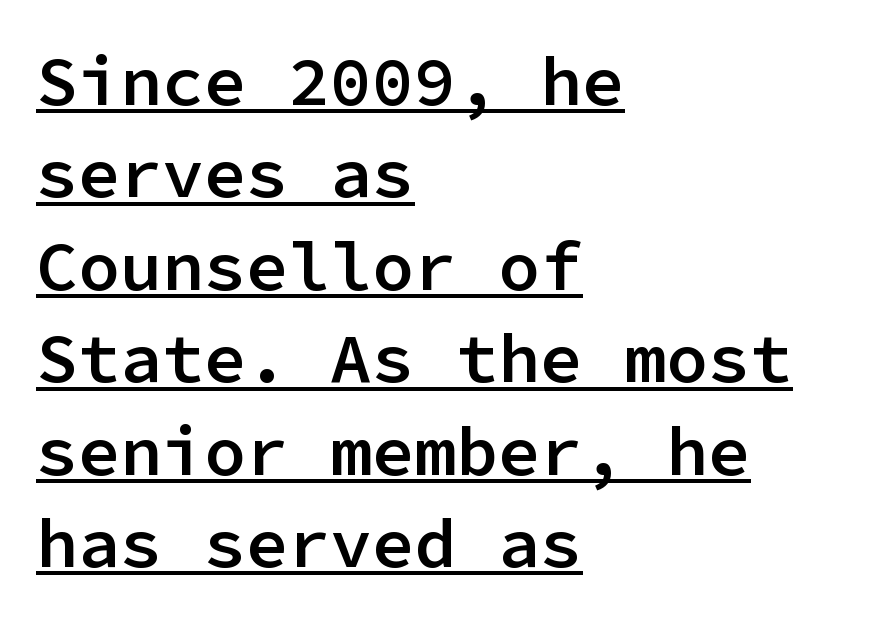
{"serif": "no", "italic": "no", "bold": "semi", "weight": "semibold", "width": "normal", "stroke_contrast": "low", "x_height": "medium", "monospaced": "yes", "underline": "yes", "align": "left", "line_spacing": "normal", "line_spacing_ratio": 1.32, "letter_spacing": "normal", "letter_spacing_em": 0.0, "glyph_px": 70}
